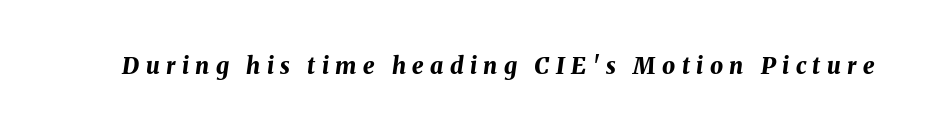
The image shows 23 px bold type, italic (leaning right); set unusually wide letter spacing (+0.28 em), not underlined.
